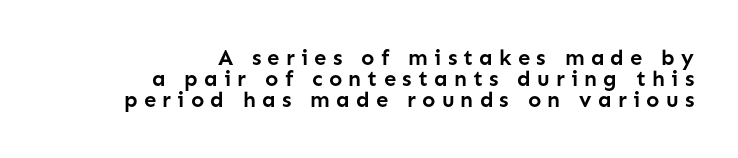
Q: Is the text bold? A: Yes.
Q: Is the text italic (slanted)? A: No, it is upright.
Q: Is the text underlined? A: No.
Q: How is the paragraph aligned? A: Right-aligned.
Q: Is the spacing between letters normal or unusually wide? A: Unusually wide.
Q: Is the spacing between lines tight, normal or loose? A: Tight.
